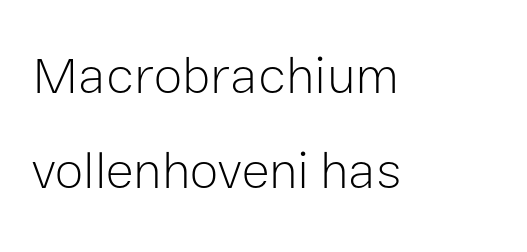
{"serif": "no", "italic": "no", "bold": "no", "weight": "light", "width": "normal", "stroke_contrast": "low", "x_height": "medium", "monospaced": "no", "underline": "no", "align": "left", "line_spacing_ratio": 1.83, "letter_spacing": "normal", "letter_spacing_em": 0.0, "glyph_px": 52}
